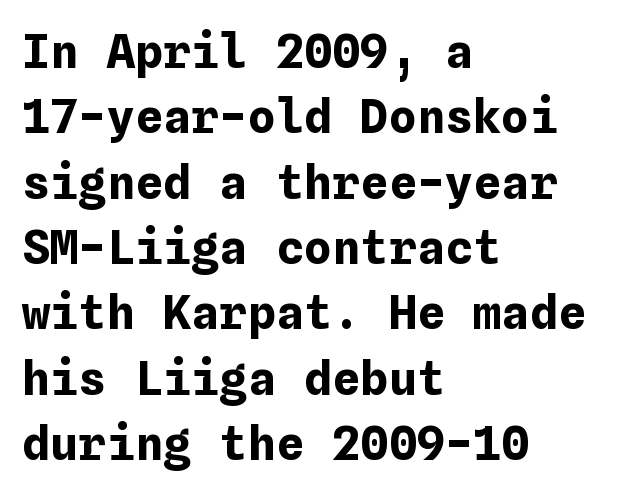
Set as a true bold cut, around the 700 mark. The lines in this sample share a left origin and differ only in where they stop. Vertically, the passage feels balanced, rows spaced as you'd expect. Here the glyphs are tracked normally, forming tight word shapes.
